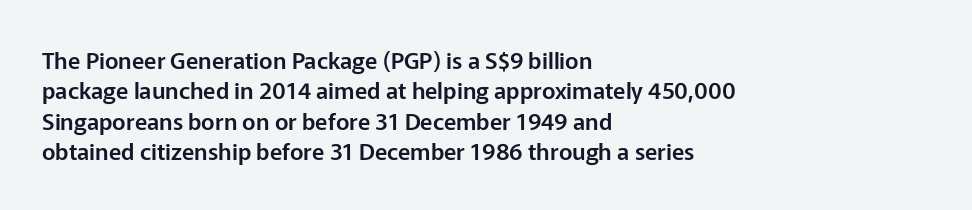
The image shows 23 px text type, upright; set left-aligned, normal line spacing (1.32x), normal letter spacing, not underlined.
